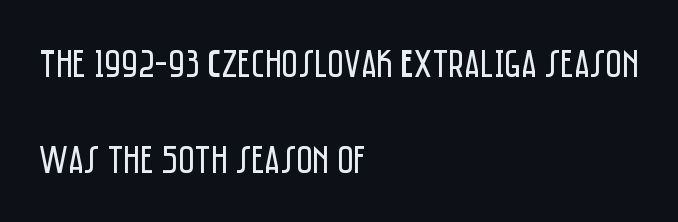
{"serif": "no", "italic": "no", "bold": "no", "weight": "regular", "width": "condensed", "stroke_contrast": "low", "x_height": "large", "monospaced": "no", "underline": "no", "align": "left", "line_spacing": "loose", "line_spacing_ratio": 2.41, "letter_spacing": "normal", "letter_spacing_em": 0.0, "glyph_px": 40}
